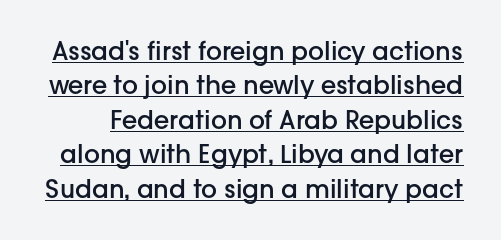
The image shows 25 px text type, upright; set normal line spacing (1.38x), normal letter spacing, underlined.
